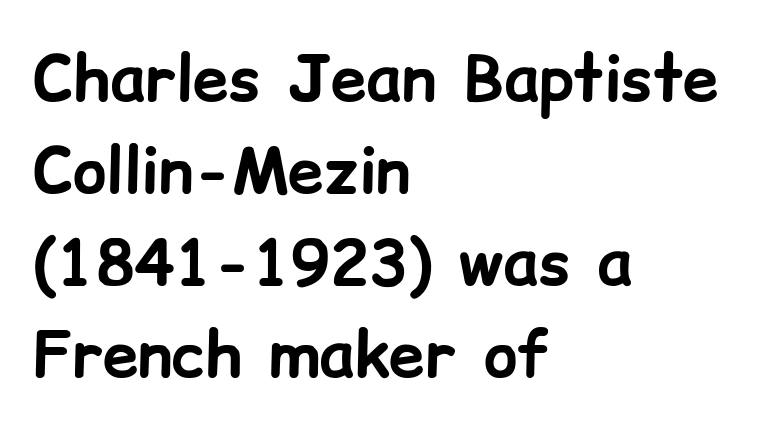
Note: no serifs on the glyphs. The rendering uses natural spacing where letterforms have individual widths. Successive baselines arrive at the customary interval. Leftover space on each line is placed entirely after the last word.
